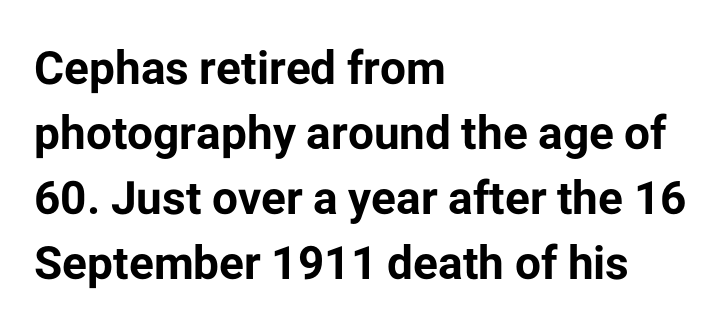
{"serif": "no", "italic": "no", "bold": "yes", "weight": "bold", "width": "normal", "stroke_contrast": "low", "x_height": "medium", "monospaced": "no", "underline": "no", "align": "left", "line_spacing": "normal", "line_spacing_ratio": 1.41, "letter_spacing": "normal", "letter_spacing_em": 0.0, "glyph_px": 46}
